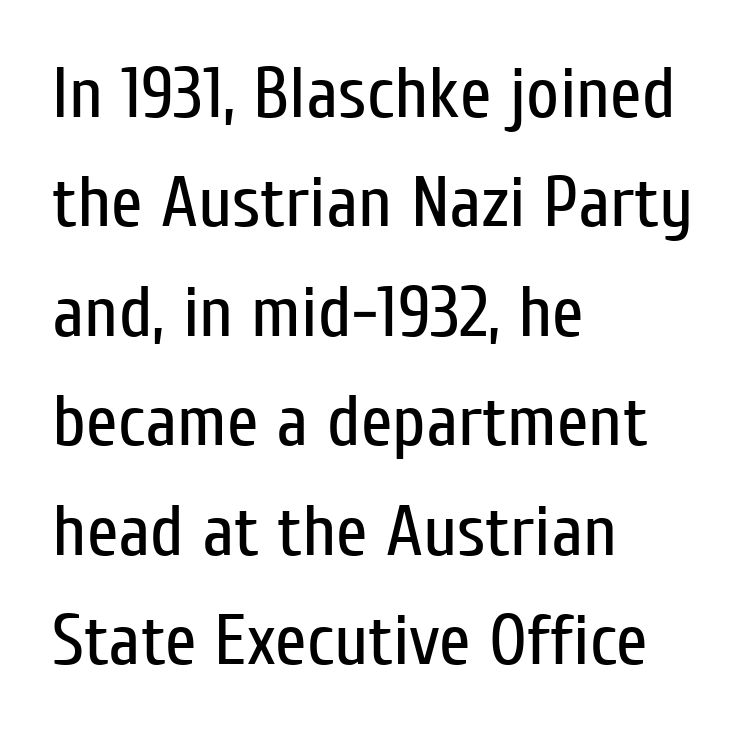
{"serif": "no", "italic": "no", "bold": "no", "weight": "regular", "width": "condensed", "stroke_contrast": "low", "x_height": "medium", "monospaced": "no", "underline": "no", "align": "left", "line_spacing": "normal", "line_spacing_ratio": 1.52, "letter_spacing": "normal", "letter_spacing_em": 0.0, "glyph_px": 72}
